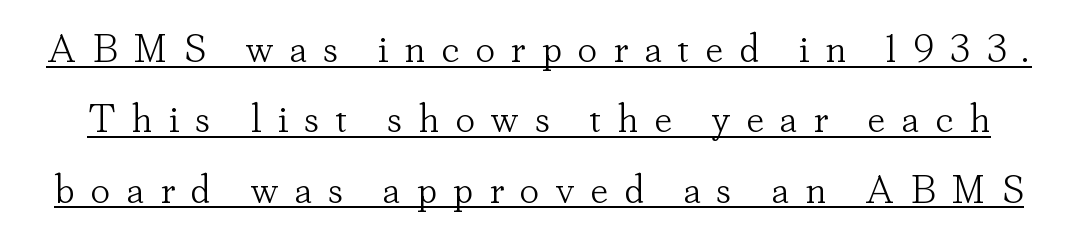
{"serif": "yes", "italic": "no", "bold": "no", "weight": "light", "width": "normal", "stroke_contrast": "low", "x_height": "small", "monospaced": "no", "underline": "yes", "line_spacing_ratio": 1.76, "letter_spacing": "wide", "letter_spacing_em": 0.39, "glyph_px": 40}
